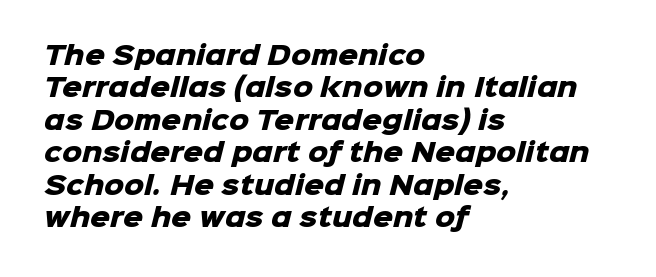
Reading down the column, the eye jumps a familiar distance to each next line. Descenders are the only things crossing below the line. Default kerning and tracking; the words read as compact shapes. Line starts are locked; line ends wander. Does the weight exceed regular? Yes, all the way to bold.
